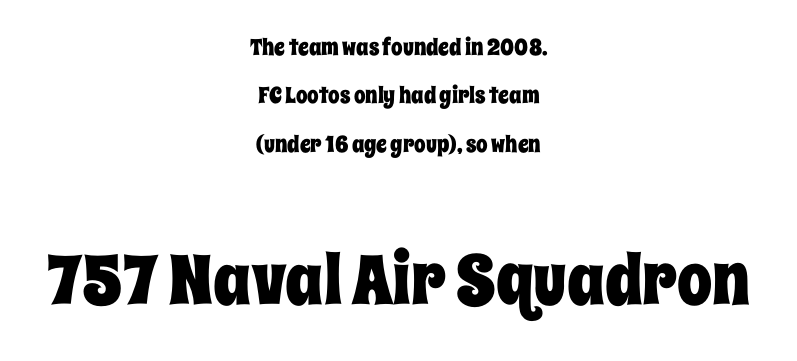
Posture: vertical. Compared with typical paragraphs, the rows here are farther apart. Caption: upper text group reduced, lower text group enlarged. Typeset on center — no edge is straight. The horizontal fit of the characters is conventional and even. The space directly below the letters is spotless.
